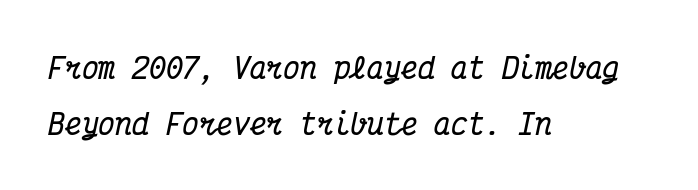
The image shows 28 px bold, condensed serif type, italic (leaning right), monospaced; set left-aligned, loose line spacing (1.99x), normal letter spacing, not underlined; medium stroke contrast and a medium x-height.
